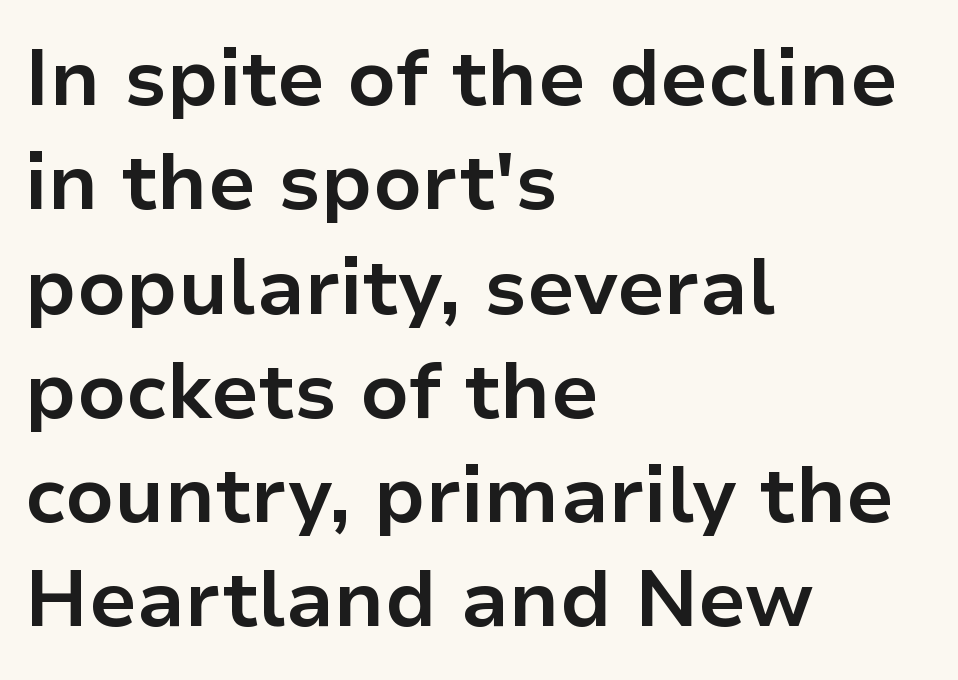
Q: Is the text bold? A: Yes.
Q: Is the text italic (slanted)? A: No, it is upright.
Q: Is the typeface a serif or a sans-serif typeface? A: Sans-serif.
Q: Is the text underlined? A: No.
Q: How is the paragraph aligned? A: Left-aligned.
Q: Is the spacing between letters normal or unusually wide? A: Normal.
Q: Is the spacing between lines tight, normal or loose? A: Normal.
Q: Width (condensed, normal, or wide)? A: Normal.
Q: Stroke contrast? A: Low.
Q: x-height? A: Medium.
Q: Monospaced? A: No.
